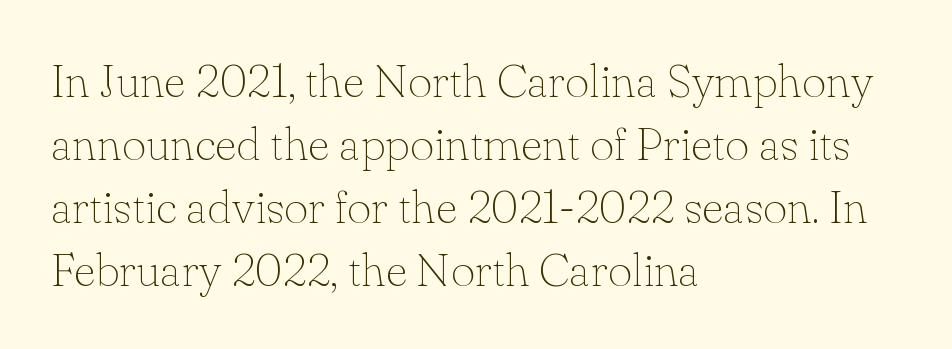
Q: Is the text bold? A: No.
Q: Is the text italic (slanted)? A: No, it is upright.
Q: Is the typeface a serif or a sans-serif typeface? A: Serif.
Q: Is the text underlined? A: No.
Q: How is the paragraph aligned? A: Left-aligned.
Q: Is the spacing between letters normal or unusually wide? A: Normal.
Q: Is the spacing between lines tight, normal or loose? A: Normal.
Q: Width (condensed, normal, or wide)? A: Normal.
Q: Stroke contrast? A: Low.
Q: x-height? A: Small.
Q: Monospaced? A: No.
